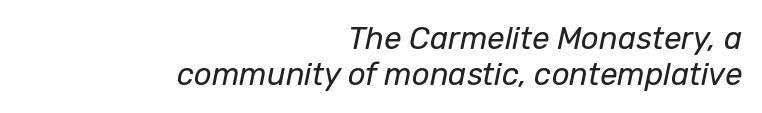
The image shows 31 px regular-weight type, italic (leaning right); set right-aligned, tight line spacing (1.15x), normal letter spacing, not underlined; low stroke contrast and a medium x-height.
